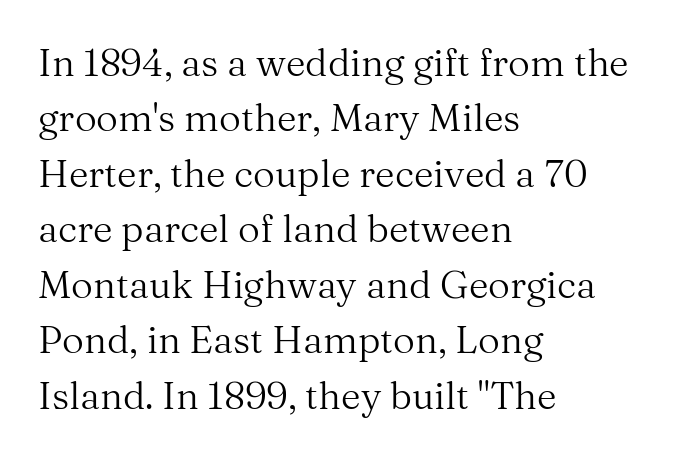
The image shows 38 px regular-weight serif type, upright; set left-aligned, normal line spacing (1.46x), normal letter spacing, not underlined; medium stroke contrast and a medium x-height.
